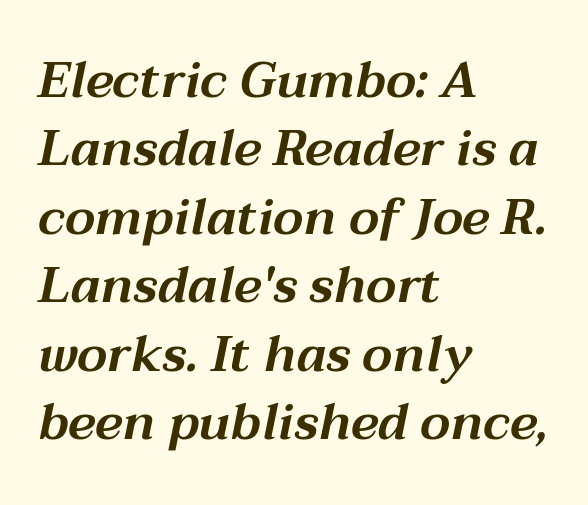
Is the letter spacing exaggerated? No — it looks like the ordinary default. The gap between lines stays unmarked. The glyphs look as if they've been sheared to an angle. These lines are rendered in a variable-pitch font. The paragraph has a hard left edge and a soft right edge. These lines sit exactly where default settings would place them.
